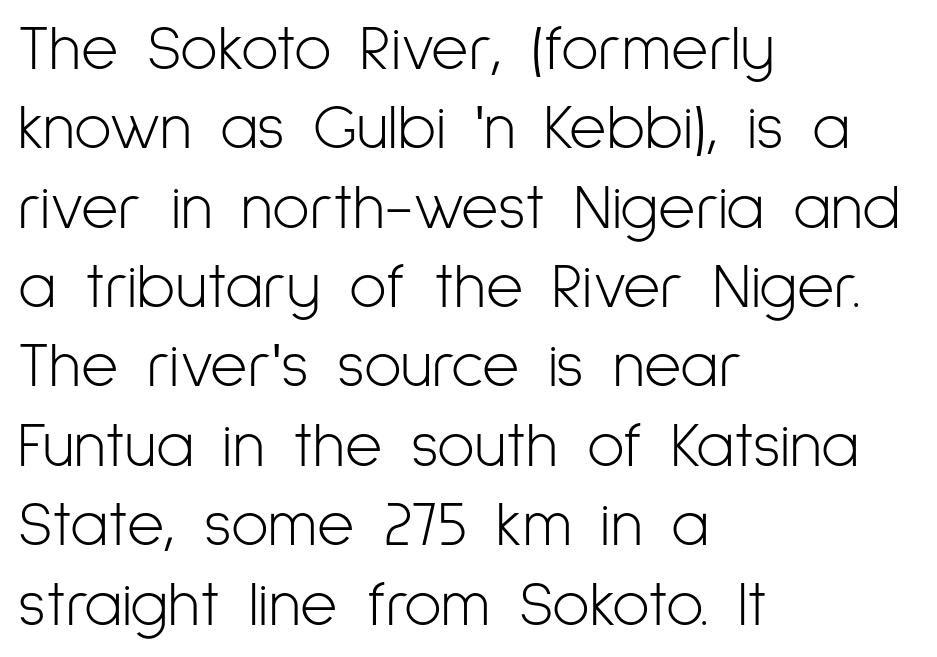
{"serif": "no", "italic": "no", "bold": "no", "weight": "light", "width": "condensed", "stroke_contrast": "low", "x_height": "medium", "monospaced": "no", "underline": "no", "align": "left", "line_spacing_ratio": 1.24, "letter_spacing": "normal", "letter_spacing_em": 0.0, "glyph_px": 64}
